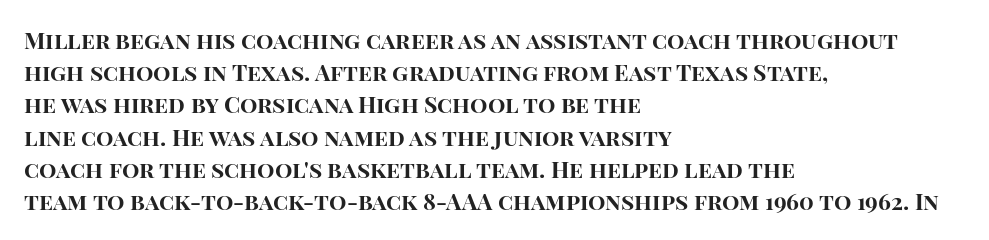
{"italic": "no", "bold": "yes", "underline": "no", "align": "left", "line_spacing": "normal", "line_spacing_ratio": 1.4, "letter_spacing": "normal", "letter_spacing_em": 0.0, "glyph_px": 23}
